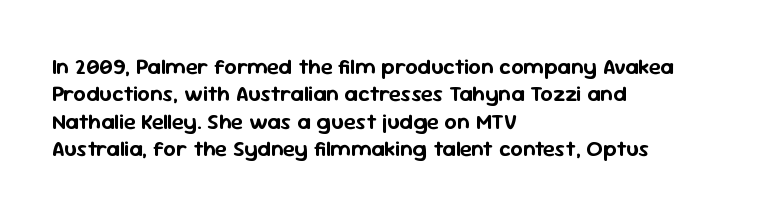
Q: Is the text italic (slanted)? A: No, it is upright.
Q: Is the text underlined? A: No.
Q: How is the paragraph aligned? A: Left-aligned.
Q: Is the spacing between letters normal or unusually wide? A: Normal.
